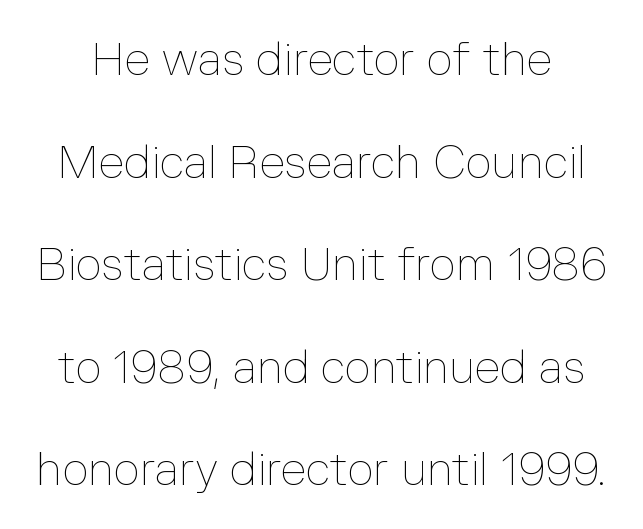
Q: Is the text bold? A: No.
Q: Is the text italic (slanted)? A: No, it is upright.
Q: Is the text underlined? A: No.
Q: Is the spacing between letters normal or unusually wide? A: Normal.
Q: Is the spacing between lines tight, normal or loose? A: Loose.
Q: Width (condensed, normal, or wide)? A: Normal.
Q: Stroke contrast? A: Low.
Q: x-height? A: Medium.
Q: Monospaced? A: No.
